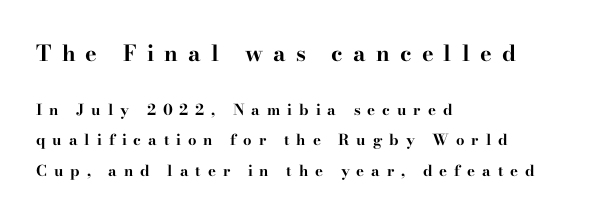
The image shows 22 px bold type, upright; set left-aligned, loose line spacing (2.02x), unusually wide letter spacing (+0.46 em), not underlined; the first (top) block is 1.47x larger.
